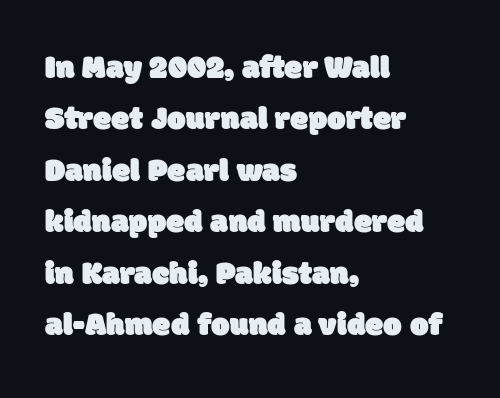
The image shows 33 px sans-serif type; set left-aligned, normal line spacing (1.56x), normal letter spacing, not underlined; low stroke contrast and a large x-height.
